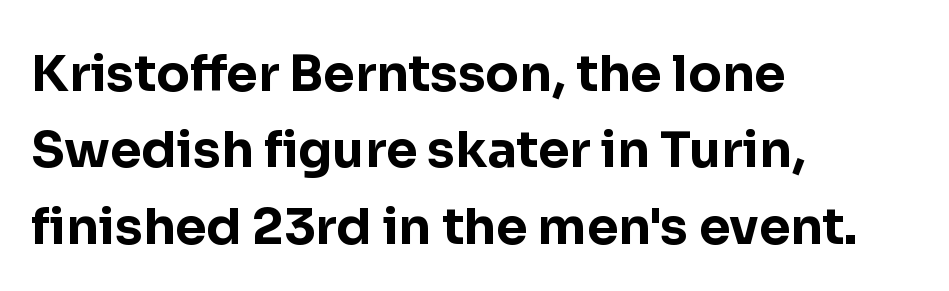
{"serif": "no", "italic": "no", "bold": "yes", "weight": "bold", "width": "normal", "stroke_contrast": "low", "x_height": "medium", "monospaced": "no", "underline": "no", "align": "left", "line_spacing": "normal", "line_spacing_ratio": 1.53, "letter_spacing": "normal", "letter_spacing_em": 0.0, "glyph_px": 50}
